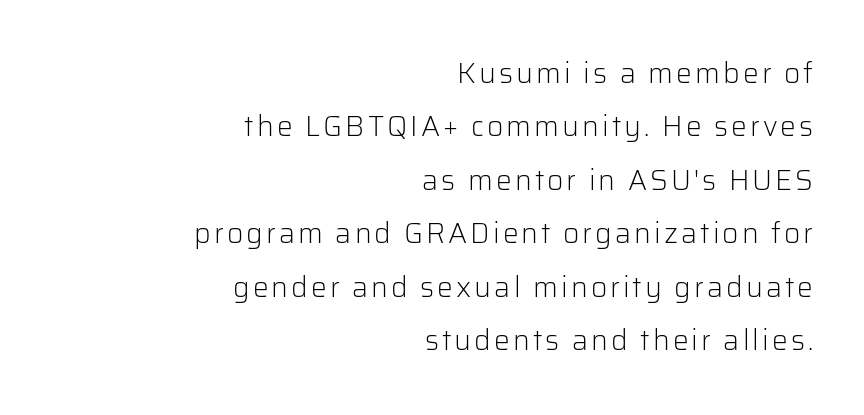
Vertically, the passage feels expansive, rows floating well apart. The setting favours the right margin, as signatures and pull-quotes sometimes do. These lines are composed in type without serifs. Quick note: not italic, upright. A light-to-regular cut is what we see here.
